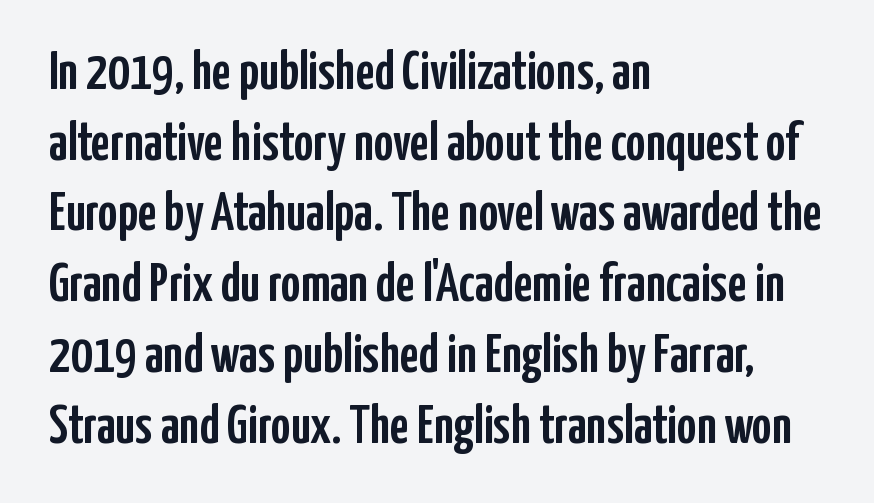
The letters carry no serifs — their stems end cleanly without finishing strokes. Look at the tracking — it's just the regular setting, nothing added. The passage shown is typed in a proportional face where columns would drift. Line beginnings align vertically; line endings do not. Interline gaps are of average width in this sample. Clear beneath every line of the passage.
